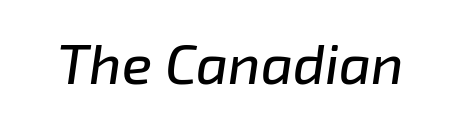
The image shows 56 px text type, italic (leaning right); set normal letter spacing, not underlined; low stroke contrast and a medium x-height.
